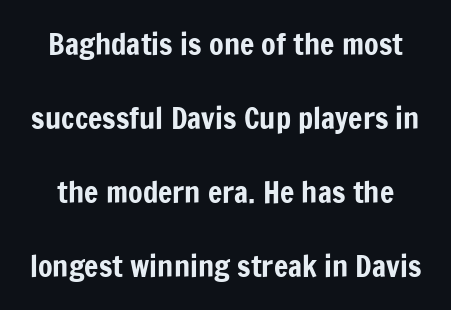
Short note: letters normally spaced. Classification — sans serif. This sample uses an upright cut, with every glyph sitting square on the baseline. Here the designer chose a conventional face with non-uniform glyph widths. What's the leading like? Stretched, with rows far apart. The passage shown is not underscored anywhere.
